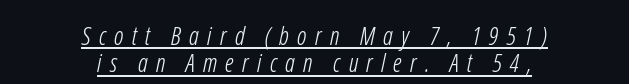
Compared with typical body copy, the letter spacing here is much looser. Each line of the rendering has a horizontal stroke beneath the glyphs. These lines huddle together more closely than default settings would place them. No chunkiness to these letters — they're not bold.
